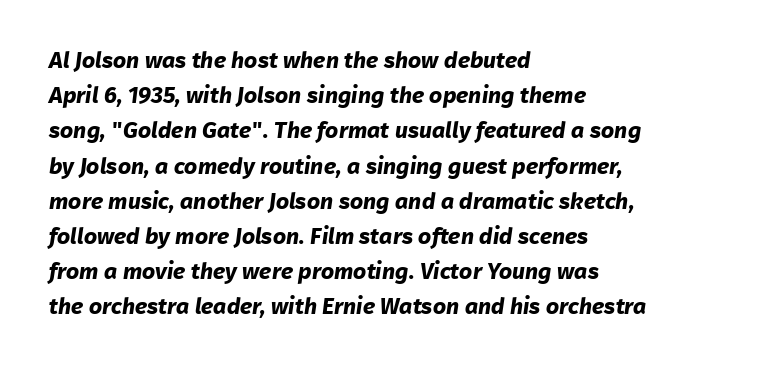
Q: Is the text bold? A: Yes.
Q: Is the text underlined? A: No.
Q: How is the paragraph aligned? A: Left-aligned.
Q: Is the spacing between letters normal or unusually wide? A: Normal.
Q: Is the spacing between lines tight, normal or loose? A: Normal.
